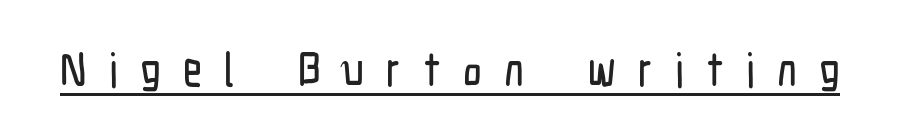
The image shows 47 px condensed sans-serif type, upright; set unusually wide letter spacing (+0.47 em), underlined; low stroke contrast and a medium x-height.
